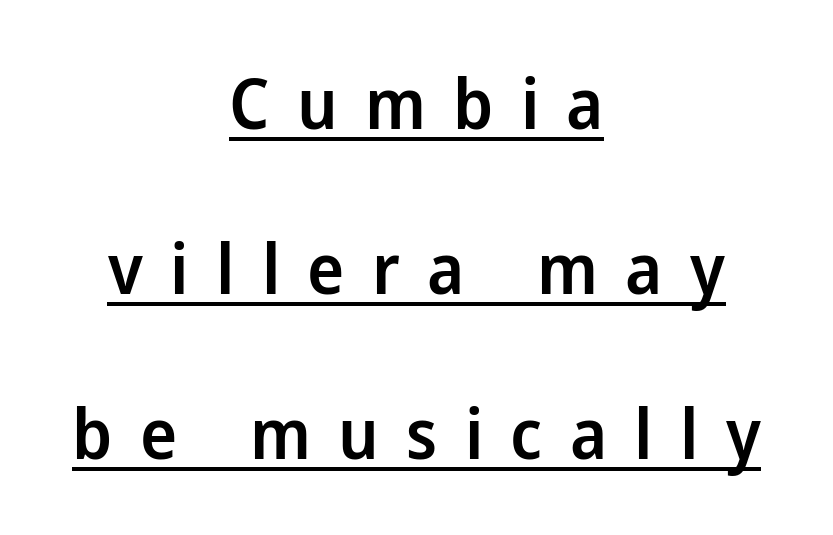
The image shows 70 px semibold sans-serif type, upright; set centered, loose line spacing (2.36x), unusually wide letter spacing (+0.39 em), underlined; low stroke contrast and a medium x-height.
